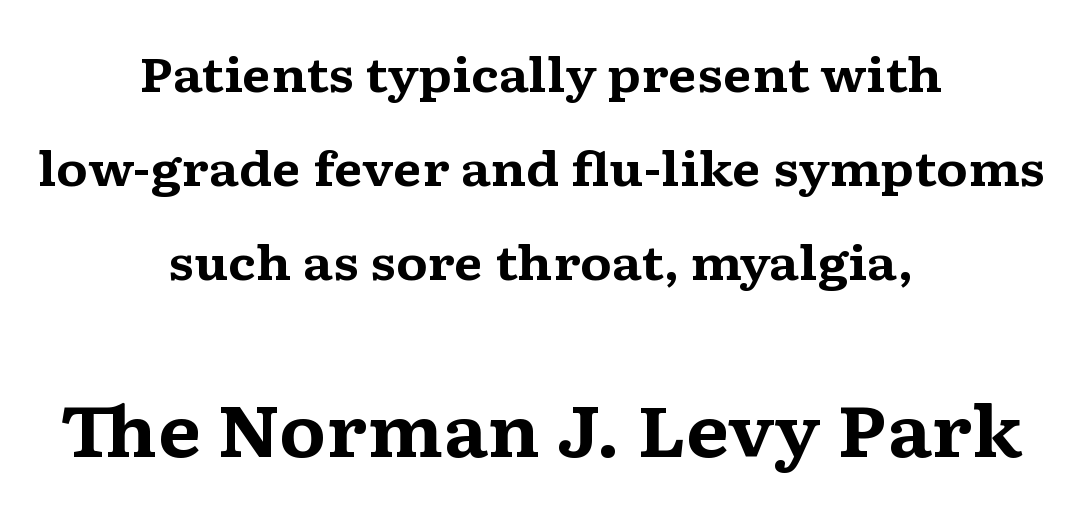
The later block is typeset at a bigger size than the earlier block. Short and long lines alike share a common midpoint. Upright lettering throughout. This block would shrink considerably if given ordinary leading; it's expanded now. Glyph-to-glyph distance matches everyday printed text.
